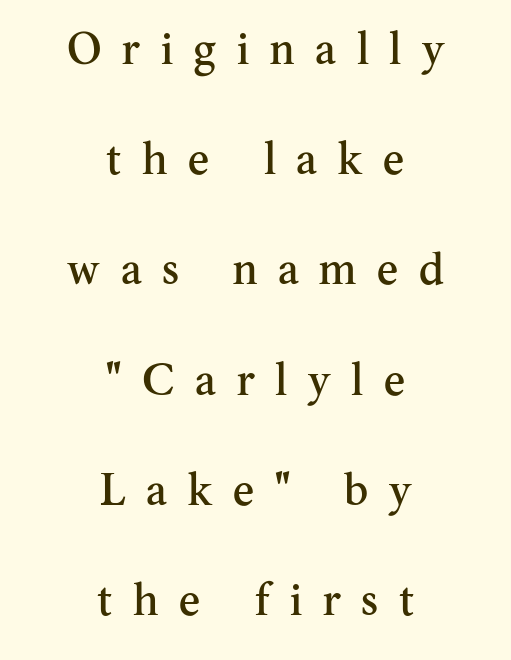
{"serif": "yes", "italic": "no", "width": "normal", "stroke_contrast": "medium", "x_height": "small", "monospaced": "no", "underline": "no", "align": "center", "line_spacing": "loose", "line_spacing_ratio": 2.45, "letter_spacing": "wide", "letter_spacing_em": 0.46, "glyph_px": 45}
